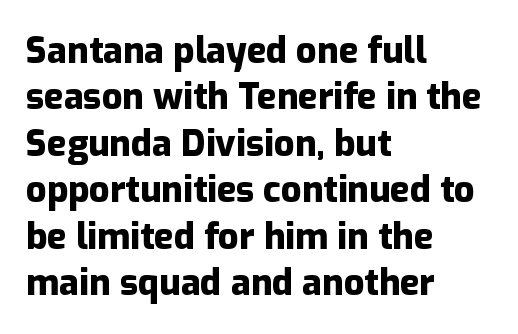
The image shows 36 px heavy sans-serif type, upright; set left-aligned, normal line spacing (1.29x), normal letter spacing, not underlined; low stroke contrast and a medium x-height.
